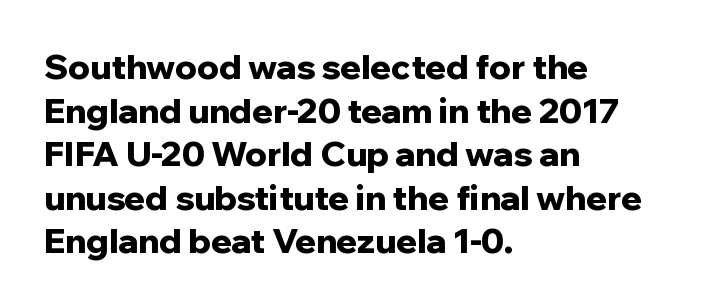
The image shows 34 px bold sans-serif type, upright; set left-aligned, normal line spacing (1.28x), normal letter spacing, not underlined; low stroke contrast and a medium x-height.
